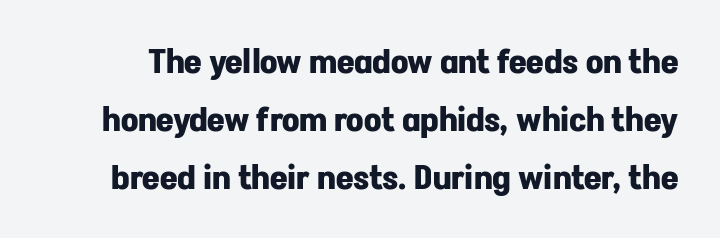
{"serif": "no", "italic": "no", "bold": "yes", "weight": "bold", "width": "normal", "stroke_contrast": "low", "x_height": "medium", "monospaced": "no", "underline": "no", "line_spacing": "normal", "line_spacing_ratio": 1.7, "letter_spacing": "normal", "letter_spacing_em": 0.0, "glyph_px": 34}
